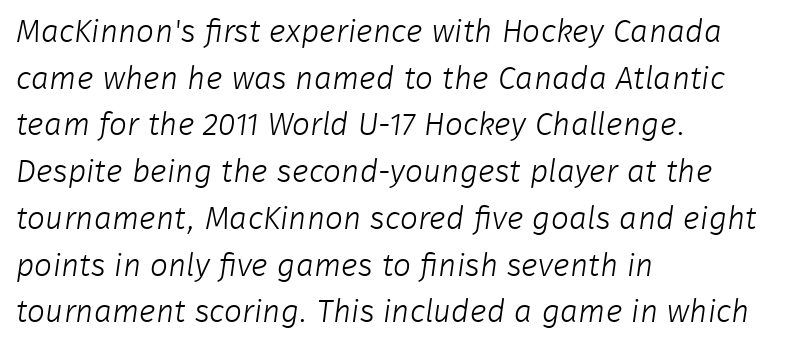
The image shows 32 px light sans-serif type; set left-aligned, normal line spacing (1.46x), normal letter spacing, not underlined; low stroke contrast and a medium x-height.
